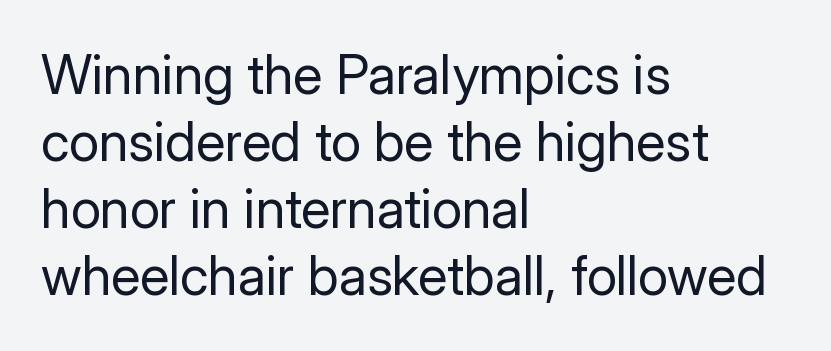
Q: Is the text bold? A: No.
Q: Is the text italic (slanted)? A: No, it is upright.
Q: Is the typeface a serif or a sans-serif typeface? A: Sans-serif.
Q: Is the text underlined? A: No.
Q: How is the paragraph aligned? A: Left-aligned.
Q: Is the spacing between letters normal or unusually wide? A: Normal.
Q: Width (condensed, normal, or wide)? A: Normal.
Q: Stroke contrast? A: Low.
Q: x-height? A: Medium.
Q: Monospaced? A: No.
